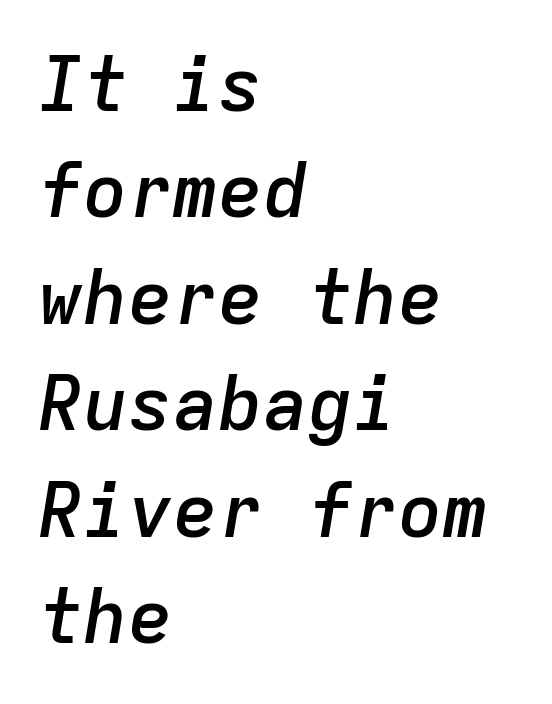
{"italic": "yes", "lean": "right", "slant_degrees": 9, "bold": "semi", "weight": "semibold", "width": "normal", "stroke_contrast": "low", "x_height": "medium", "monospaced": "yes", "underline": "no", "align": "left", "line_spacing": "normal", "line_spacing_ratio": 1.42, "letter_spacing": "normal", "letter_spacing_em": 0.0, "glyph_px": 75}
